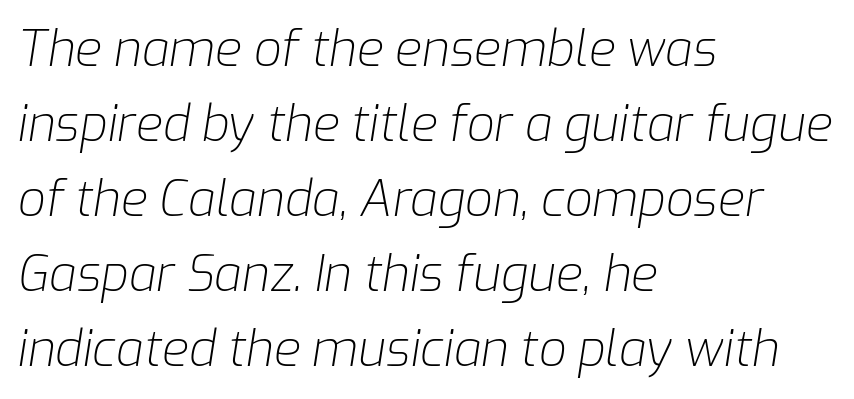
Casual observation: everything's shoved over to the left. Weight class: somewhere from thin through regular. This rendering features lettering with no underline. Leading: standard. Think of a printed novel: that variable character pitch is what you see here. Tracking here is standard; glyphs follow each other at the usual distance.
